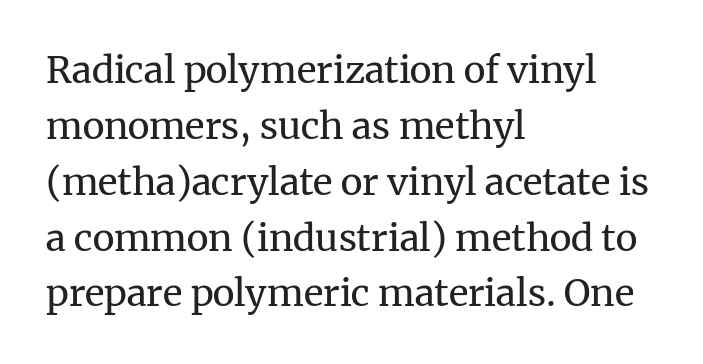
Q: Is the text bold? A: No.
Q: Is the text italic (slanted)? A: No, it is upright.
Q: Is the typeface a serif or a sans-serif typeface? A: Serif.
Q: Is the text underlined? A: No.
Q: How is the paragraph aligned? A: Left-aligned.
Q: Is the spacing between letters normal or unusually wide? A: Normal.
Q: Is the spacing between lines tight, normal or loose? A: Normal.
Q: Width (condensed, normal, or wide)? A: Normal.
Q: Stroke contrast? A: Medium.
Q: x-height? A: Medium.
Q: Monospaced? A: No.
